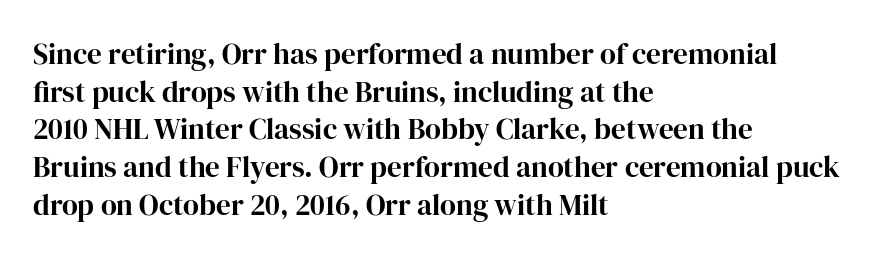
Q: Is the text italic (slanted)? A: No, it is upright.
Q: Is the typeface a serif or a sans-serif typeface? A: Serif.
Q: Is the text underlined? A: No.
Q: How is the paragraph aligned? A: Left-aligned.
Q: Is the spacing between letters normal or unusually wide? A: Normal.
Q: Is the spacing between lines tight, normal or loose? A: Normal.
Q: Width (condensed, normal, or wide)? A: Normal.
Q: Stroke contrast? A: High.
Q: x-height? A: Medium.
Q: Monospaced? A: No.
